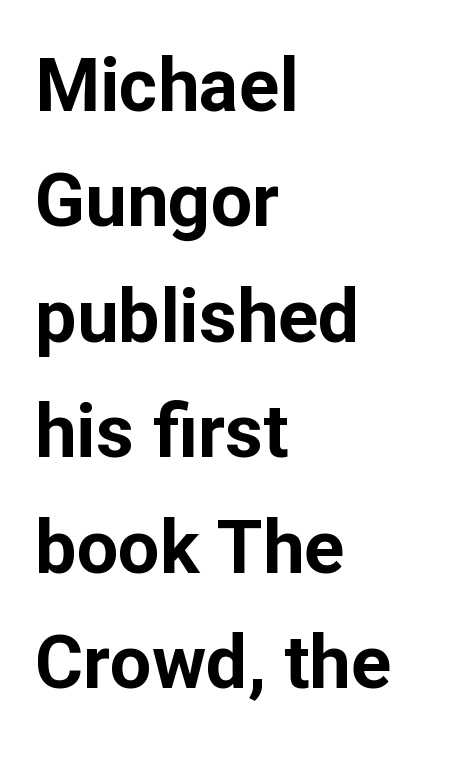
{"serif": "no", "italic": "no", "bold": "yes", "weight": "bold", "width": "normal", "stroke_contrast": "low", "x_height": "medium", "monospaced": "no", "underline": "no", "align": "left", "line_spacing": "normal", "line_spacing_ratio": 1.56, "letter_spacing": "normal", "letter_spacing_em": 0.0, "glyph_px": 74}
